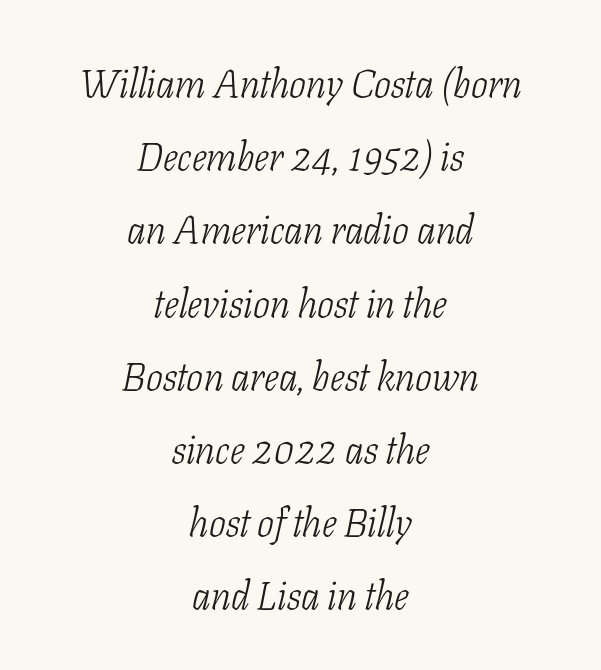
Q: Is the text bold? A: No.
Q: Is the text italic (slanted)? A: Yes, it leans right by about 11 degrees.
Q: Is the typeface a serif or a sans-serif typeface? A: Serif.
Q: Is the text underlined? A: No.
Q: How is the paragraph aligned? A: Centered.
Q: Is the spacing between letters normal or unusually wide? A: Normal.
Q: Width (condensed, normal, or wide)? A: Condensed.
Q: Stroke contrast? A: Low.
Q: x-height? A: Medium.
Q: Monospaced? A: No.
